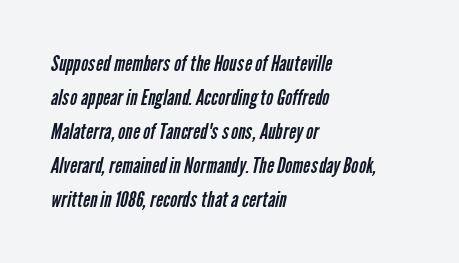
{"bold": "no", "underline": "no", "align": "left", "line_spacing": "normal", "line_spacing_ratio": 1.54, "letter_spacing": "normal", "letter_spacing_em": 0.0, "glyph_px": 22}
